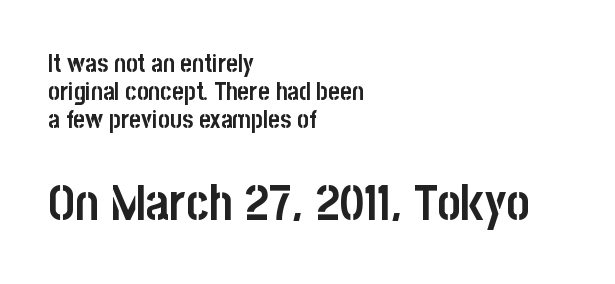
Clear beneath every line of the passage. Between these two stacked blocks, the lower one wins on size. Varying glyph widths throughout — classic text-font behaviour. The type sits square on the baseline with zero lean.
